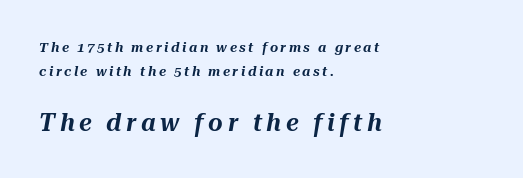
The image shows 25 px text type, italic (leaning right); set left-aligned, line spacing 1.73x, not underlined; the second (bottom) block is 1.79x larger.
